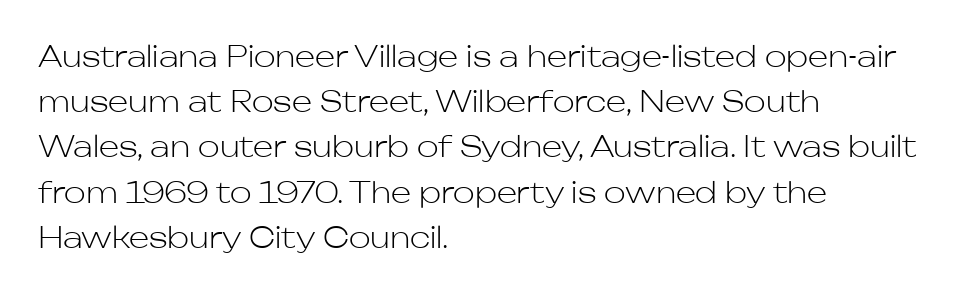
Q: Is the text bold? A: No.
Q: Is the text italic (slanted)? A: No, it is upright.
Q: Is the typeface a serif or a sans-serif typeface? A: Sans-serif.
Q: Is the text underlined? A: No.
Q: How is the paragraph aligned? A: Left-aligned.
Q: Is the spacing between letters normal or unusually wide? A: Normal.
Q: Is the spacing between lines tight, normal or loose? A: Normal.
Q: Width (condensed, normal, or wide)? A: Normal.
Q: Stroke contrast? A: Low.
Q: x-height? A: Medium.
Q: Monospaced? A: No.
